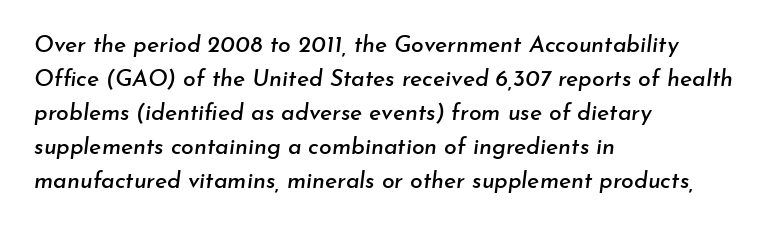
The image shows 23 px text type, italic (leaning right); set left-aligned, normal line spacing (1.48x), normal letter spacing, not underlined.
